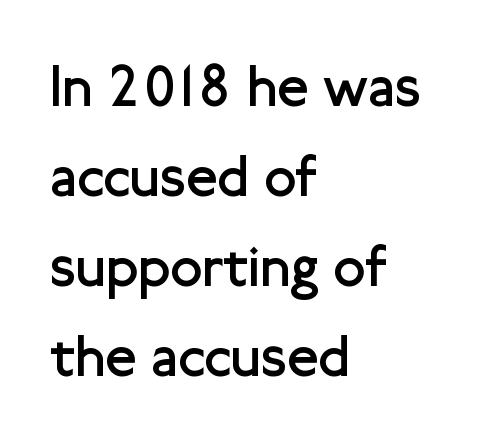
{"serif": "no", "italic": "no", "bold": "no", "weight": "regular", "width": "normal", "stroke_contrast": "low", "x_height": "medium", "monospaced": "no", "underline": "no", "align": "left", "line_spacing": "normal", "line_spacing_ratio": 1.55, "letter_spacing": "normal", "letter_spacing_em": 0.0, "glyph_px": 58}
